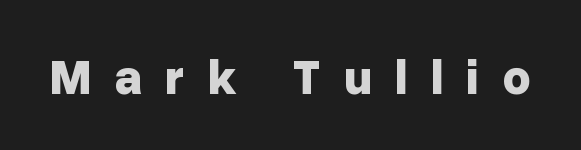
{"serif": "no", "italic": "no", "bold": "yes", "weight": "bold", "width": "normal", "stroke_contrast": "low", "x_height": "medium", "monospaced": "no", "underline": "no", "letter_spacing": "wide", "letter_spacing_em": 0.47, "glyph_px": 49}
